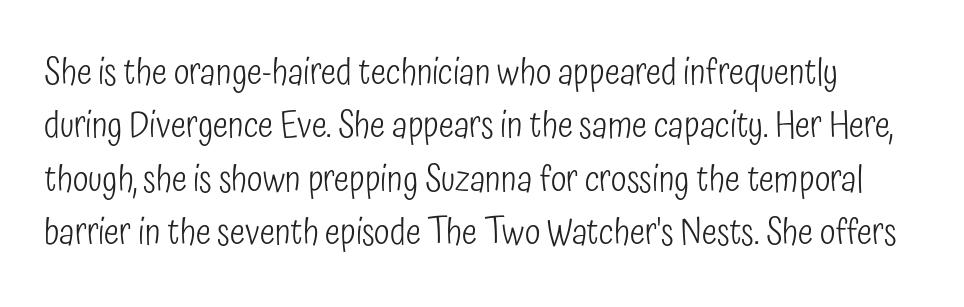
{"serif": "no", "italic": "no", "bold": "no", "weight": "light", "width": "condensed", "stroke_contrast": "low", "x_height": "medium", "monospaced": "no", "underline": "no", "line_spacing": "normal", "line_spacing_ratio": 1.48, "letter_spacing": "normal", "letter_spacing_em": 0.0, "glyph_px": 36}
